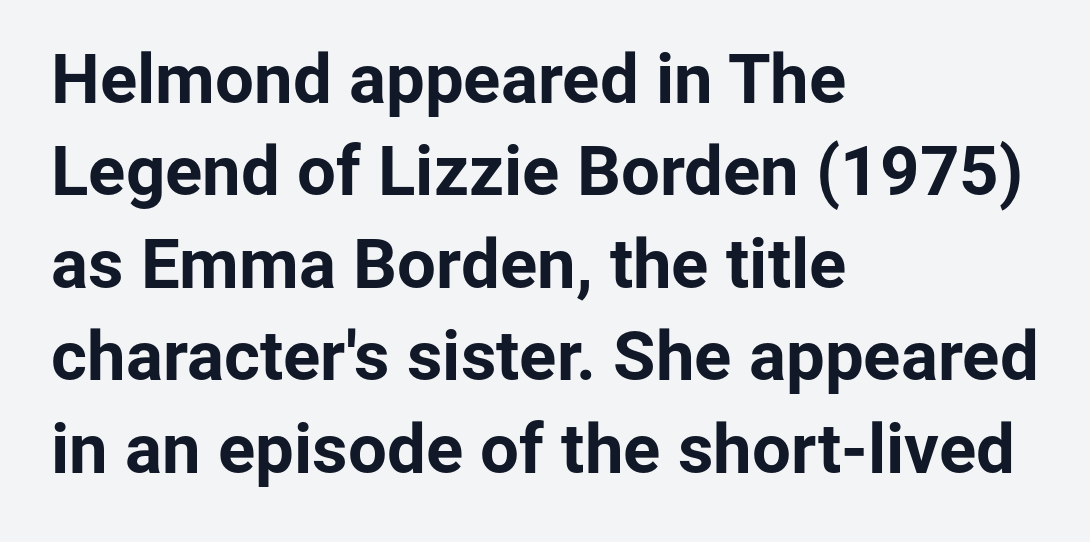
{"serif": "no", "italic": "no", "bold": "yes", "weight": "bold", "width": "normal", "stroke_contrast": "low", "x_height": "medium", "monospaced": "no", "underline": "no", "align": "left", "line_spacing": "normal", "line_spacing_ratio": 1.34, "letter_spacing": "normal", "letter_spacing_em": 0.0, "glyph_px": 69}
